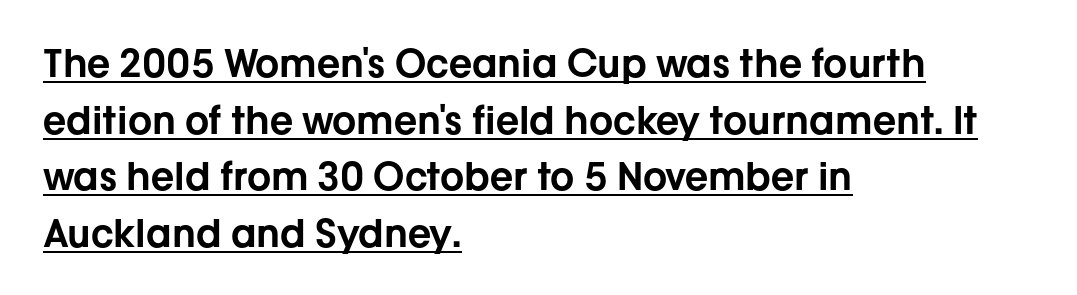
The image shows 38 px sans-serif type, upright; set left-aligned, normal line spacing (1.49x), normal letter spacing, underlined; low stroke contrast and a medium x-height.
